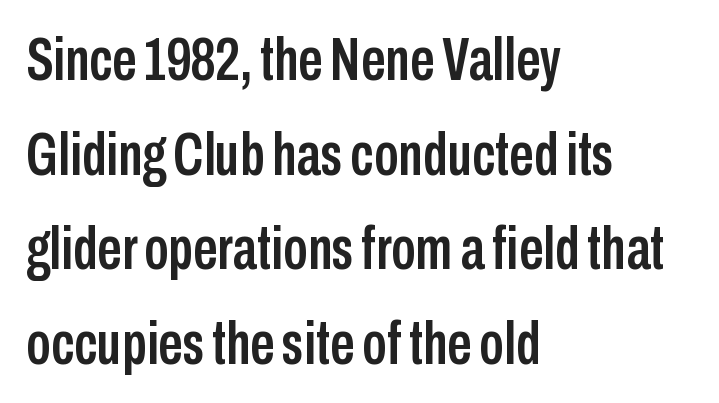
Nope, not italic — everything's standing straight. The compositor pushed each line to the left boundary. Students, observe: this is what conventionally led text looks like. The strip under each line holds only bare page. In terms of letterform style, serifs are entirely absent.
